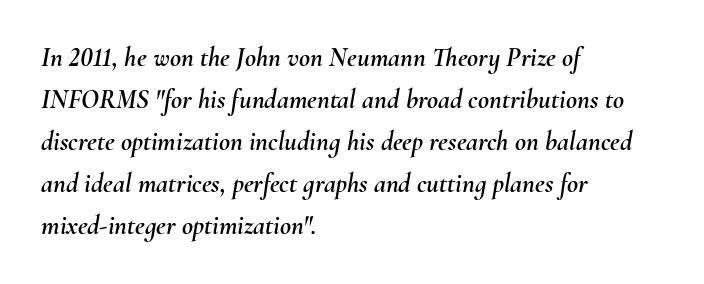
{"italic": "yes", "lean": "right", "slant_degrees": 10, "underline": "no", "align": "left", "line_spacing": "normal", "line_spacing_ratio": 1.56, "letter_spacing": "normal", "letter_spacing_em": 0.0, "glyph_px": 27}
